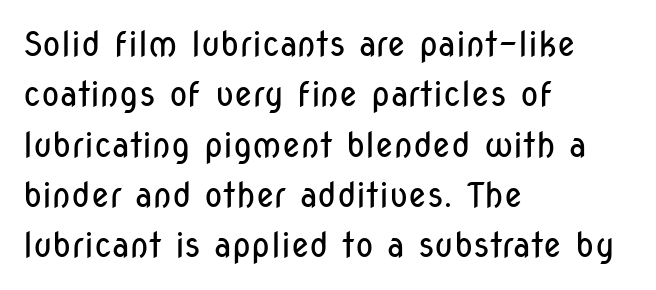
Q: Is the text bold? A: No.
Q: Is the text italic (slanted)? A: No, it is upright.
Q: Is the typeface a serif or a sans-serif typeface? A: Sans-serif.
Q: Is the text underlined? A: No.
Q: How is the paragraph aligned? A: Left-aligned.
Q: Is the spacing between letters normal or unusually wide? A: Normal.
Q: Is the spacing between lines tight, normal or loose? A: Normal.
Q: Width (condensed, normal, or wide)? A: Condensed.
Q: Stroke contrast? A: Low.
Q: x-height? A: Medium.
Q: Monospaced? A: No.
